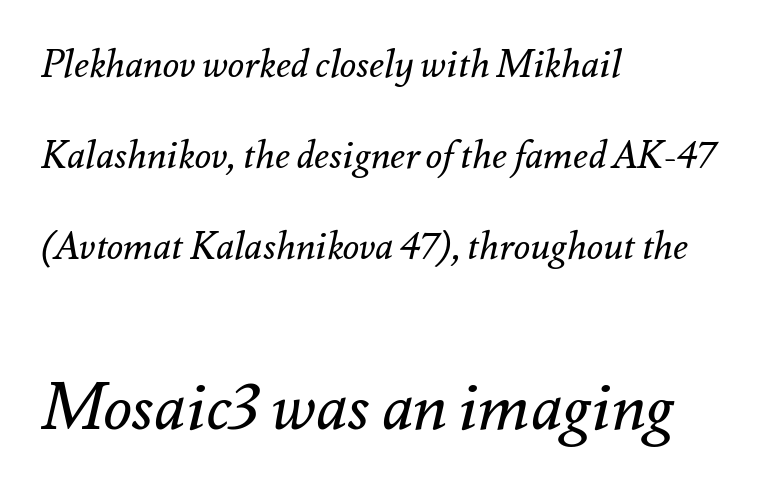
{"italic": "yes", "lean": "right", "slant_degrees": 12, "bold": "no", "weight": "regular", "width": "normal", "stroke_contrast": "medium", "x_height": "small", "monospaced": "no", "underline": "no", "align": "left", "line_spacing": "loose", "line_spacing_ratio": 2.4, "letter_spacing": "normal", "letter_spacing_em": 0.0, "larger_block": "second", "size_ratio": 1.74, "glyph_px": 66}
